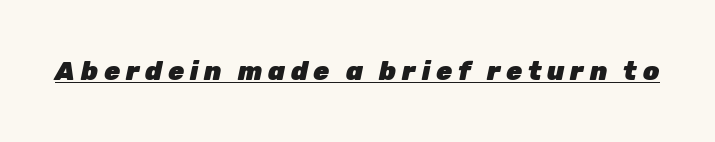
Q: Is the text bold? A: Yes.
Q: Is the text italic (slanted)? A: Yes, it leans right by about 12 degrees.
Q: Is the text underlined? A: Yes.
Q: Is the spacing between letters normal or unusually wide? A: Unusually wide.
